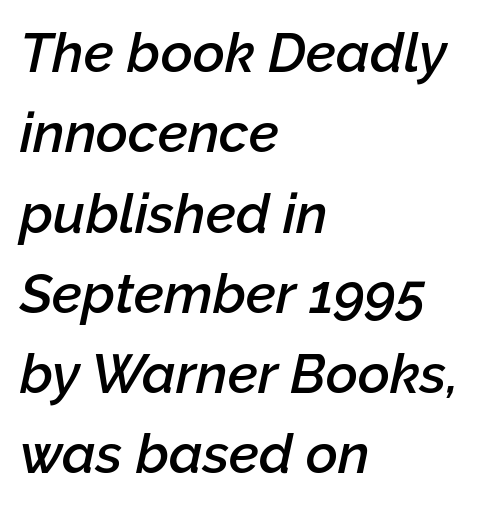
The image shows 55 px semibold type, italic (leaning right); set left-aligned, normal line spacing (1.46x), normal letter spacing, not underlined; low stroke contrast and a medium x-height.
